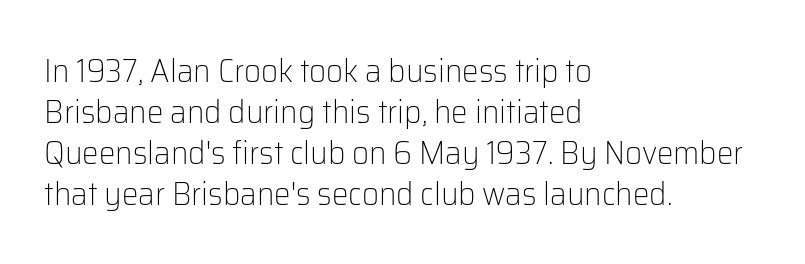
Visually the block forms a straight wall on the left and a jagged coastline on the right. Varying glyph widths throughout — classic text-font behaviour. If you drew a line through each stem, it would be perfectly vertical. These lines keep a tight, regular rhythm from letter to letter.
